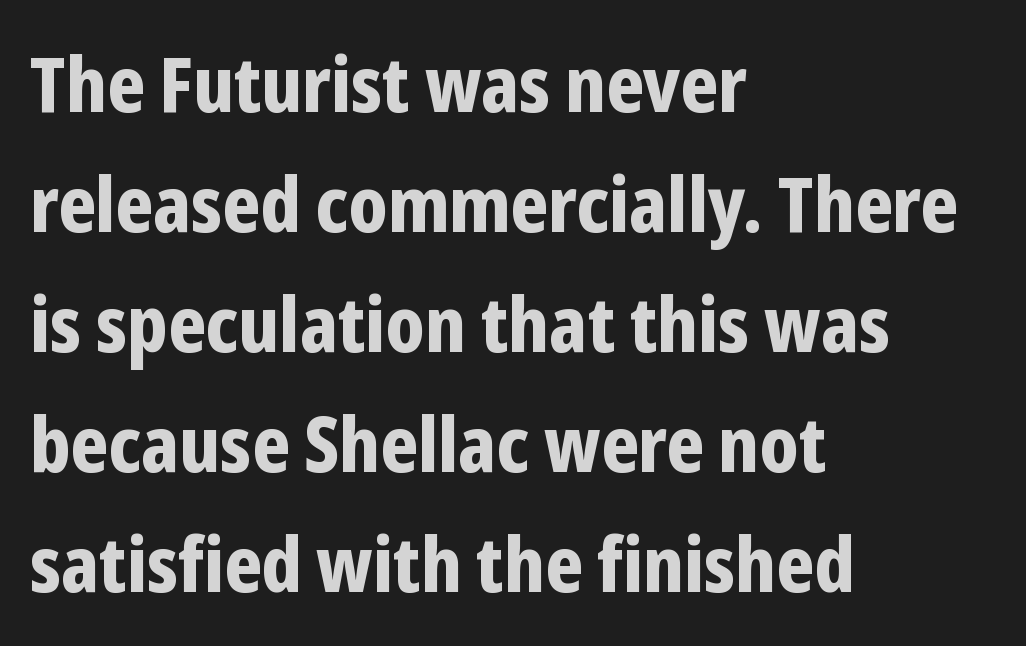
Q: Is the text bold? A: Yes.
Q: Is the text italic (slanted)? A: No, it is upright.
Q: Is the typeface a serif or a sans-serif typeface? A: Sans-serif.
Q: Is the text underlined? A: No.
Q: How is the paragraph aligned? A: Left-aligned.
Q: Is the spacing between letters normal or unusually wide? A: Normal.
Q: Is the spacing between lines tight, normal or loose? A: Normal.
Q: Width (condensed, normal, or wide)? A: Condensed.
Q: Stroke contrast? A: Low.
Q: x-height? A: Medium.
Q: Monospaced? A: No.
